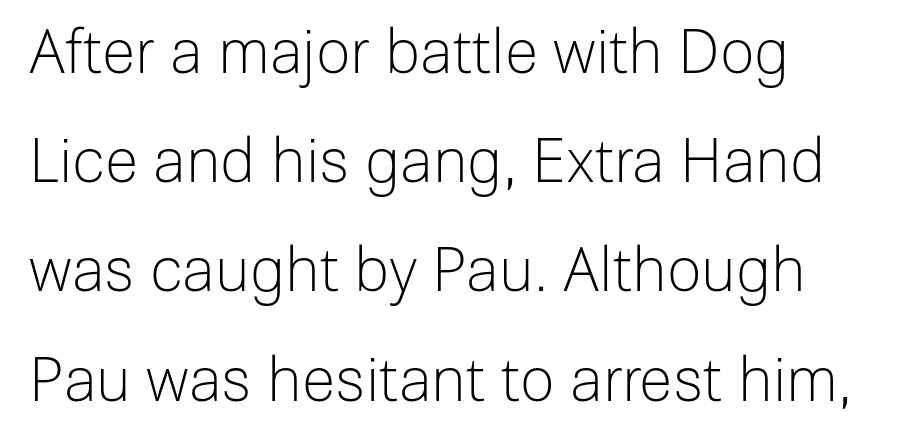
Q: Is the text bold? A: No.
Q: Is the text italic (slanted)? A: No, it is upright.
Q: Is the typeface a serif or a sans-serif typeface? A: Sans-serif.
Q: Is the text underlined? A: No.
Q: How is the paragraph aligned? A: Left-aligned.
Q: Is the spacing between letters normal or unusually wide? A: Normal.
Q: Width (condensed, normal, or wide)? A: Normal.
Q: Stroke contrast? A: Low.
Q: x-height? A: Medium.
Q: Monospaced? A: No.
